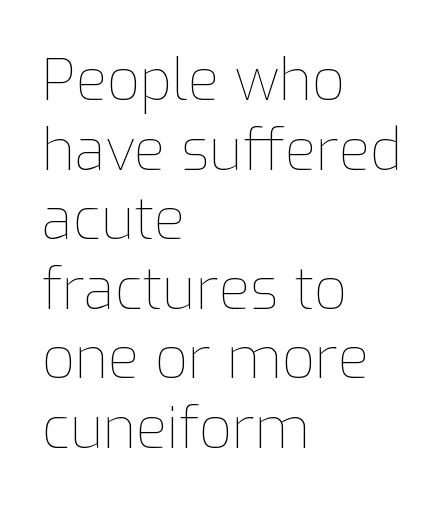
Q: Is the text bold? A: No.
Q: Is the text italic (slanted)? A: No, it is upright.
Q: Is the text underlined? A: No.
Q: How is the paragraph aligned? A: Left-aligned.
Q: Is the spacing between letters normal or unusually wide? A: Normal.
Q: Width (condensed, normal, or wide)? A: Normal.
Q: Stroke contrast? A: Low.
Q: x-height? A: Medium.
Q: Monospaced? A: No.
